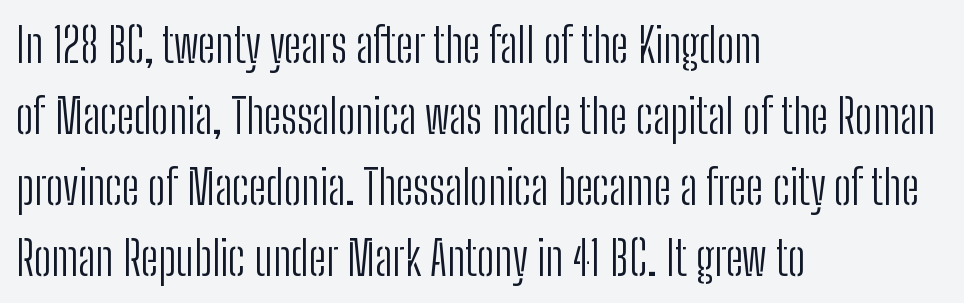
The image shows 47 px light, condensed sans-serif type, upright; set left-aligned, normal line spacing (1.51x), normal letter spacing, not underlined; low stroke contrast and a medium x-height.
